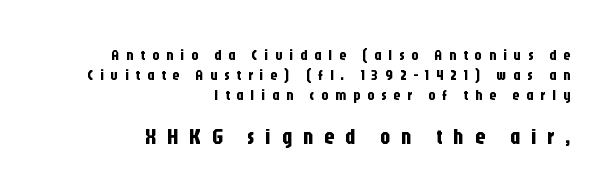
Q: Is the text italic (slanted)? A: No, it is upright.
Q: Is the text underlined? A: No.
Q: How is the paragraph aligned? A: Right-aligned.
Q: Is the spacing between letters normal or unusually wide? A: Unusually wide.
Q: Is the spacing between lines tight, normal or loose? A: Normal.
Q: Which block of text is set in a larger size, the first (top) or the second (bottom)? A: The second (bottom) one.
